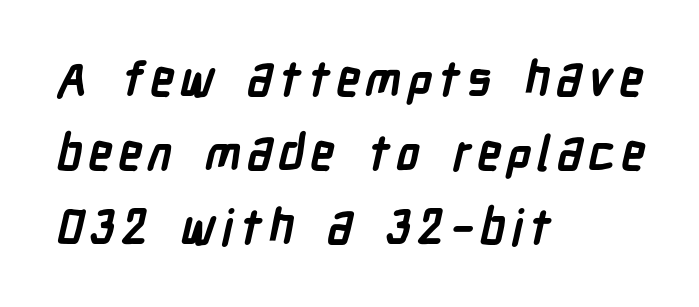
The image shows 48 px semibold, condensed sans-serif type; set left-aligned, normal line spacing (1.54x), not underlined; low stroke contrast and a medium x-height.
